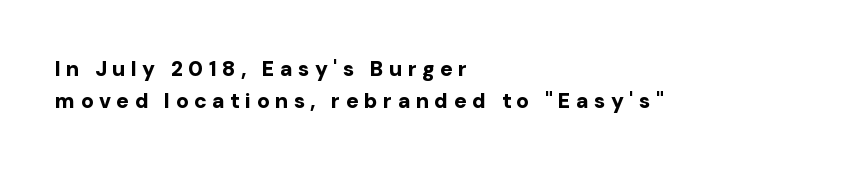
Upright lettering throughout. The face used here has the dense, thick strokes of a bold. A classic flush-left, rag-right setting is used for this passage. If you measured baseline to baseline, you'd find a middling distance. The baseline area is clear.
